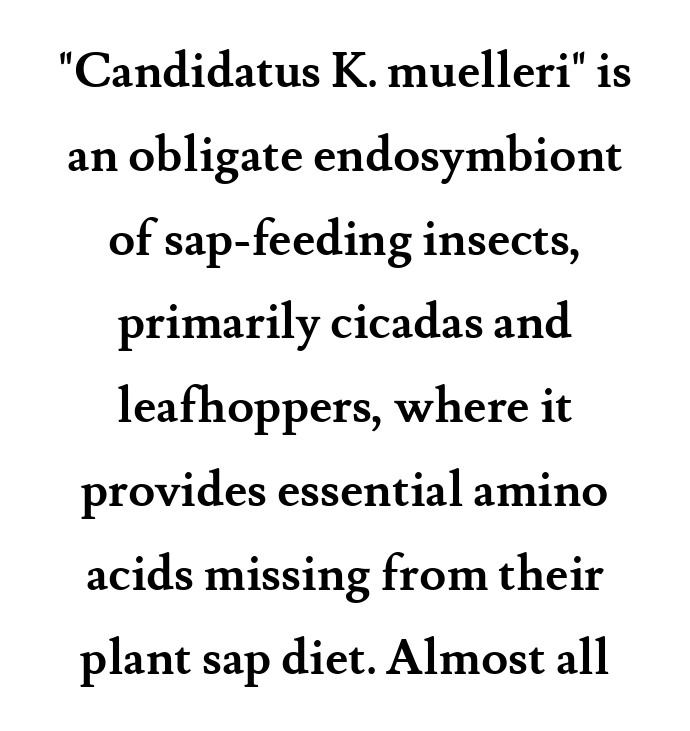
{"serif": "yes", "italic": "no", "bold": "yes", "weight": "semibold", "width": "normal", "stroke_contrast": "medium", "x_height": "small", "monospaced": "no", "underline": "no", "align": "center", "line_spacing_ratio": 1.71, "letter_spacing": "normal", "letter_spacing_em": 0.0, "glyph_px": 49}
